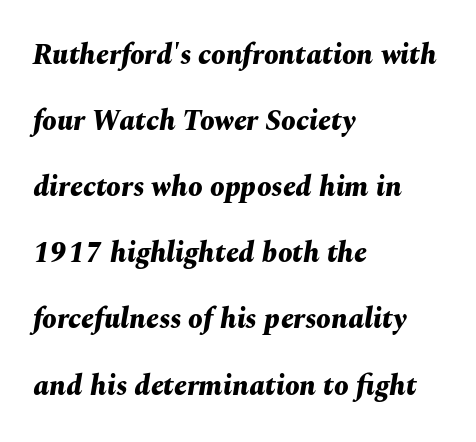
{"italic": "yes", "lean": "right", "slant_degrees": 10, "bold": "yes", "weight": "bold", "width": "normal", "stroke_contrast": "medium", "x_height": "medium", "monospaced": "no", "underline": "no", "align": "left", "line_spacing": "loose", "line_spacing_ratio": 2.28, "letter_spacing": "normal", "letter_spacing_em": 0.0, "glyph_px": 29}
